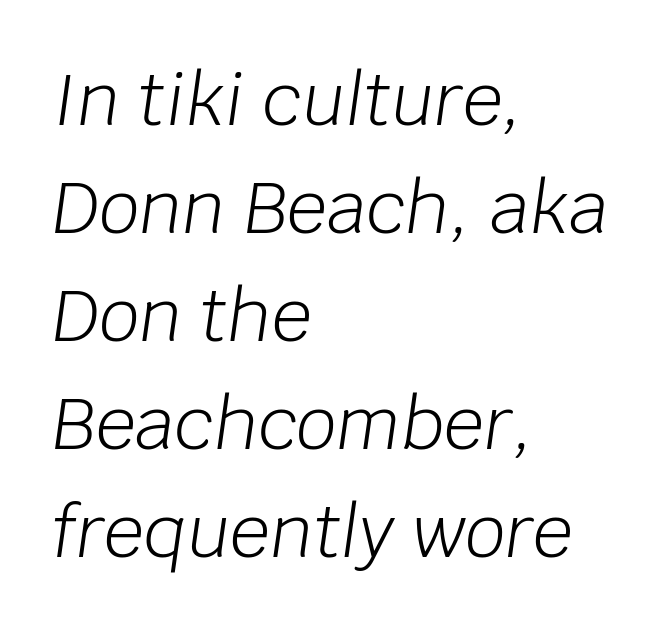
{"italic": "yes", "lean": "right", "slant_degrees": 8, "bold": "no", "weight": "light", "width": "normal", "stroke_contrast": "low", "x_height": "large", "monospaced": "no", "underline": "no", "align": "left", "line_spacing": "normal", "line_spacing_ratio": 1.52, "letter_spacing": "normal", "letter_spacing_em": 0.0, "glyph_px": 71}
